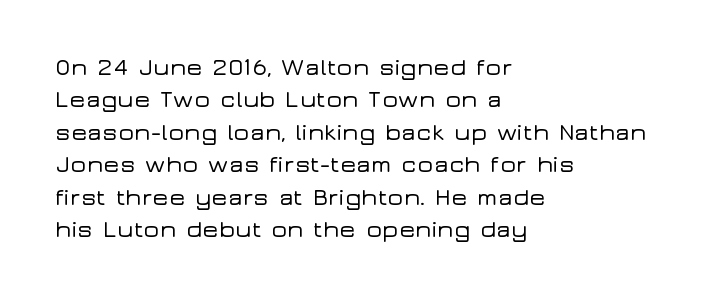
Q: Is the text italic (slanted)? A: No, it is upright.
Q: Is the text underlined? A: No.
Q: How is the paragraph aligned? A: Left-aligned.
Q: Is the spacing between letters normal or unusually wide? A: Normal.
Q: Is the spacing between lines tight, normal or loose? A: Normal.
